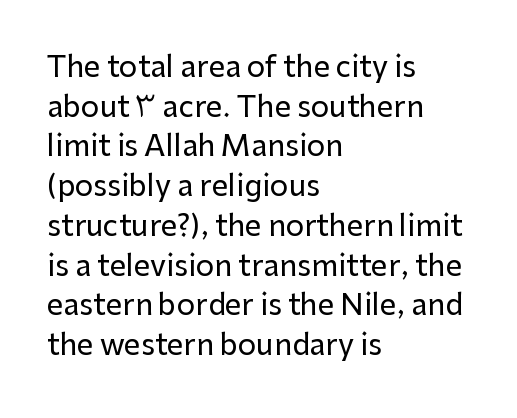
Q: Is the text italic (slanted)? A: No, it is upright.
Q: Is the typeface a serif or a sans-serif typeface? A: Sans-serif.
Q: Is the text underlined? A: No.
Q: How is the paragraph aligned? A: Left-aligned.
Q: Is the spacing between letters normal or unusually wide? A: Normal.
Q: Is the spacing between lines tight, normal or loose? A: Normal.
Q: Width (condensed, normal, or wide)? A: Normal.
Q: Stroke contrast? A: Low.
Q: x-height? A: Medium.
Q: Monospaced? A: No.
